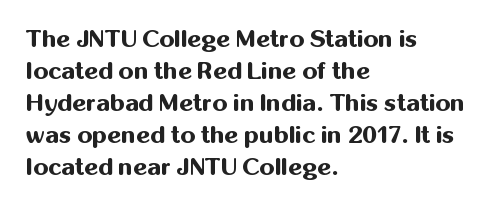
How are the letters spaced? Ordinarily, with no added tracking. Left-aligned paragraph, ragged on the right. The rows are spaced the way most documents space them. The glyphs are unaccompanied by any horizontal stroke below them. Weight check: bold — yes, fully. Ordinary non-slanted type is in use.
